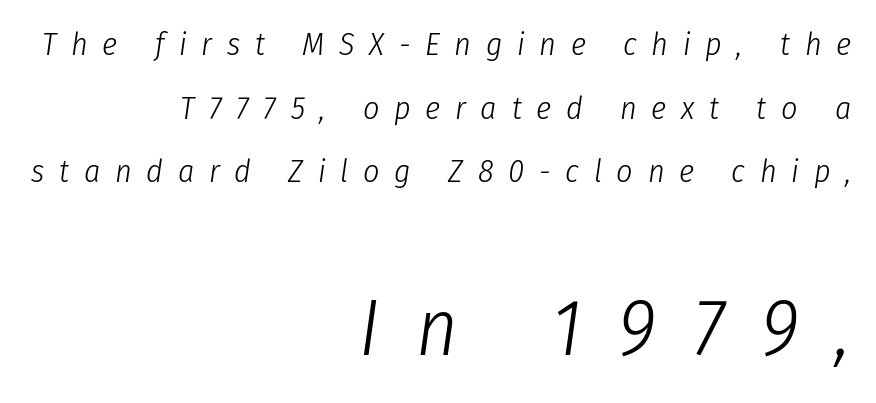
{"italic": "yes", "lean": "right", "slant_degrees": 8, "bold": "no", "weight": "light", "width": "condensed", "stroke_contrast": "low", "x_height": "medium", "monospaced": "no", "underline": "no", "align": "right", "line_spacing": "loose", "line_spacing_ratio": 1.99, "letter_spacing": "wide", "letter_spacing_em": 0.46, "larger_block": "second", "size_ratio": 2.5, "glyph_px": 80}
